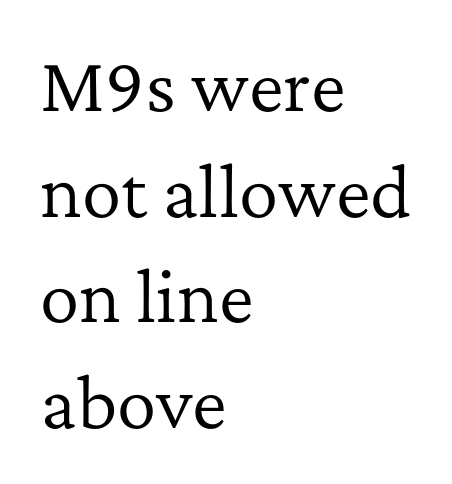
The image shows 66 px regular-weight serif type, upright; set left-aligned, normal line spacing (1.6x), normal letter spacing, not underlined; low stroke contrast and a medium x-height.
